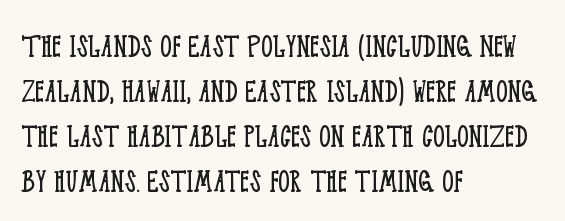
Q: Is the text bold? A: No.
Q: Is the text italic (slanted)? A: No, it is upright.
Q: Is the typeface a serif or a sans-serif typeface? A: Serif.
Q: Is the text underlined? A: No.
Q: How is the paragraph aligned? A: Left-aligned.
Q: Is the spacing between letters normal or unusually wide? A: Normal.
Q: Is the spacing between lines tight, normal or loose? A: Normal.
Q: Width (condensed, normal, or wide)? A: Condensed.
Q: Stroke contrast? A: Low.
Q: x-height? A: Large.
Q: Monospaced? A: No.
